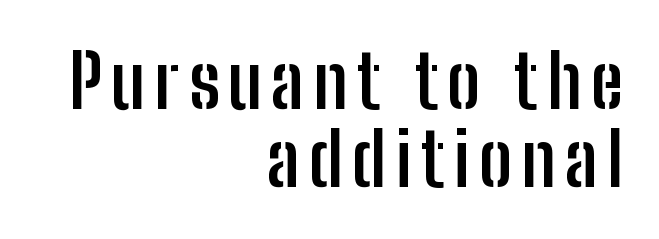
{"serif": "no", "italic": "no", "bold": "yes", "weight": "semibold", "width": "condensed", "stroke_contrast": "low", "x_height": "medium", "monospaced": "no", "underline": "no", "align": "right", "line_spacing": "tight", "line_spacing_ratio": 1.05, "glyph_px": 74}
